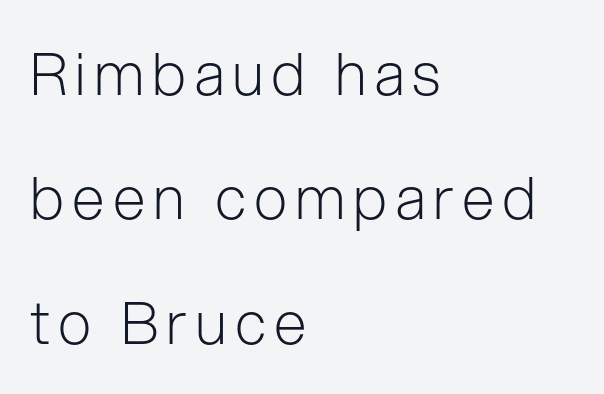
{"serif": "no", "italic": "no", "bold": "no", "weight": "light", "width": "normal", "stroke_contrast": "low", "x_height": "medium", "monospaced": "no", "underline": "no", "align": "left", "line_spacing": "loose", "line_spacing_ratio": 2.11, "glyph_px": 59}
